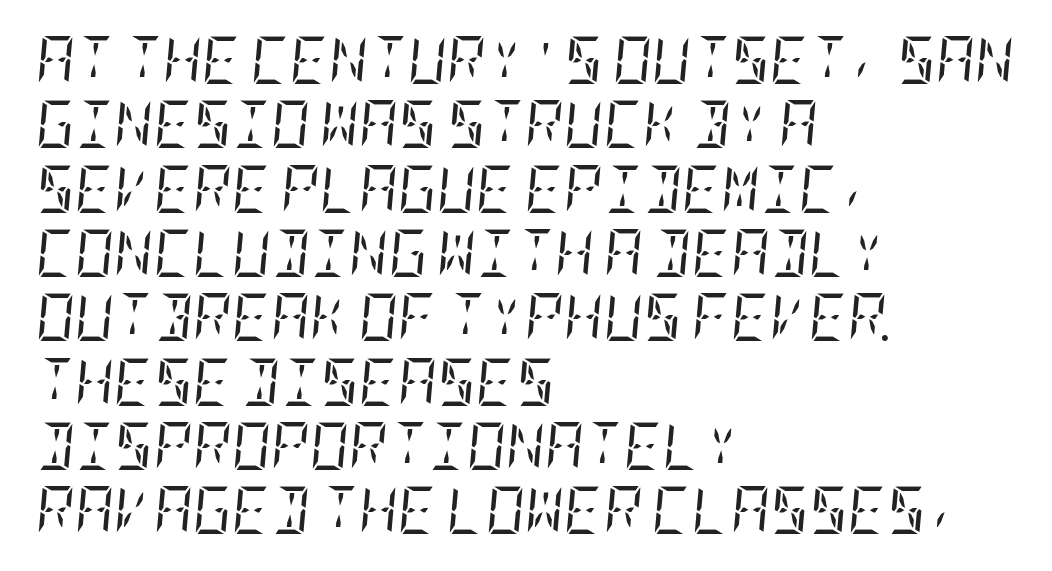
What kind of face is this? One with serifs. Inter-character spacing is left at the font's built-in metrics. Does the lettering tilt? It does — this is italic. Caption: multi-line text, flush left, ragged right.
